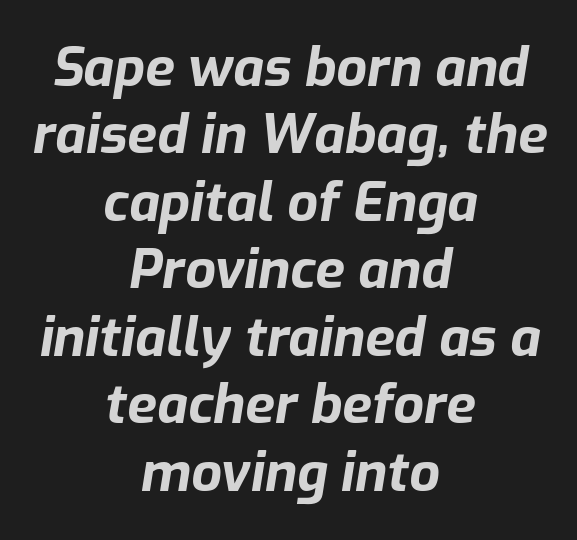
Each word holds together tightly as a unit, with standard inter-letter gaps. The zone under the glyphs is completely vacant. Tall strokes in this sample are angled rather than plumb. Neither beginnings nor endings align; midpoints do. How would I describe the line gaps? Plain and ordinary. Every letter is thick-stroked: bold, no question.
